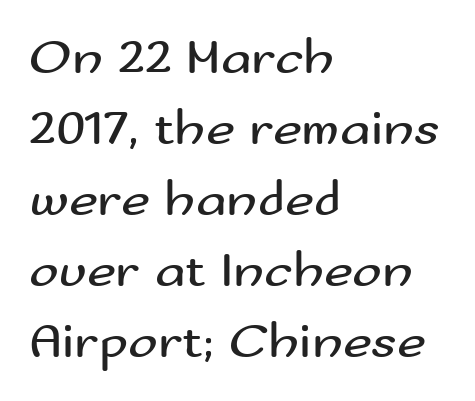
{"serif": "no", "italic": "no", "bold": "no", "weight": "regular", "width": "wide", "stroke_contrast": "medium", "x_height": "small", "monospaced": "no", "underline": "no", "align": "left", "line_spacing": "normal", "line_spacing_ratio": 1.42, "letter_spacing": "normal", "letter_spacing_em": 0.0, "glyph_px": 50}
